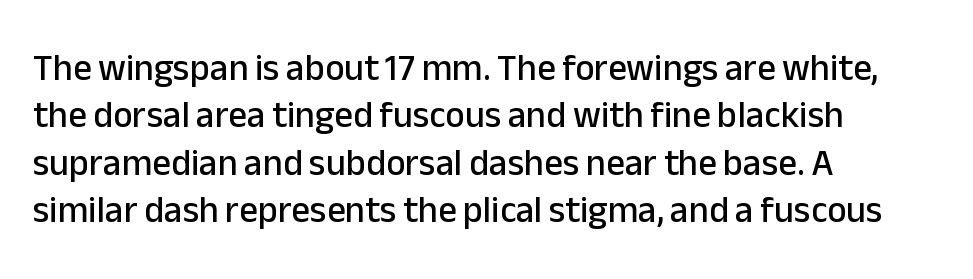
{"serif": "no", "italic": "no", "width": "normal", "stroke_contrast": "low", "x_height": "medium", "monospaced": "no", "underline": "no", "align": "left", "line_spacing": "normal", "line_spacing_ratio": 1.28, "letter_spacing": "normal", "letter_spacing_em": 0.0, "glyph_px": 37}
